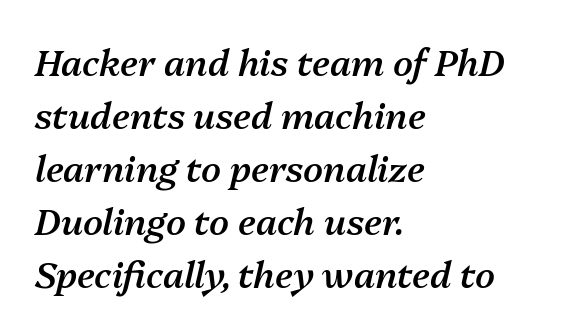
The image shows 36 px semibold type, italic (leaning right); set left-aligned, normal line spacing (1.47x), normal letter spacing, not underlined; medium stroke contrast and a medium x-height.
